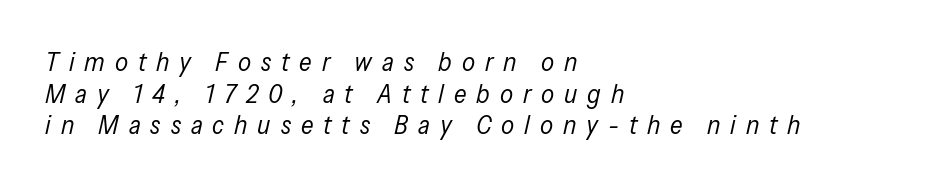
{"italic": "yes", "lean": "right", "slant_degrees": 13, "bold": "no", "underline": "no", "align": "left", "line_spacing_ratio": 1.22, "letter_spacing": "wide", "letter_spacing_em": 0.38, "glyph_px": 26}
